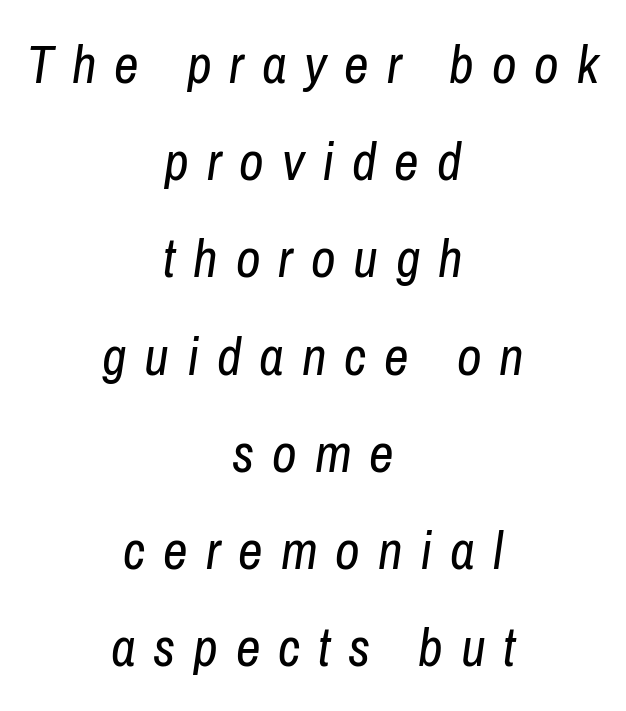
Q: Is the text bold? A: No.
Q: Is the text italic (slanted)? A: Yes, it leans right by about 8 degrees.
Q: Is the text underlined? A: No.
Q: How is the paragraph aligned? A: Centered.
Q: Is the spacing between letters normal or unusually wide? A: Unusually wide.
Q: Width (condensed, normal, or wide)? A: Condensed.
Q: Stroke contrast? A: Low.
Q: x-height? A: Medium.
Q: Monospaced? A: No.
